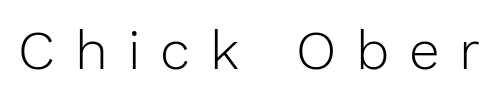
The image shows 55 px light sans-serif type, upright; set unusually wide letter spacing (+0.36 em), not underlined; low stroke contrast and a medium x-height.
